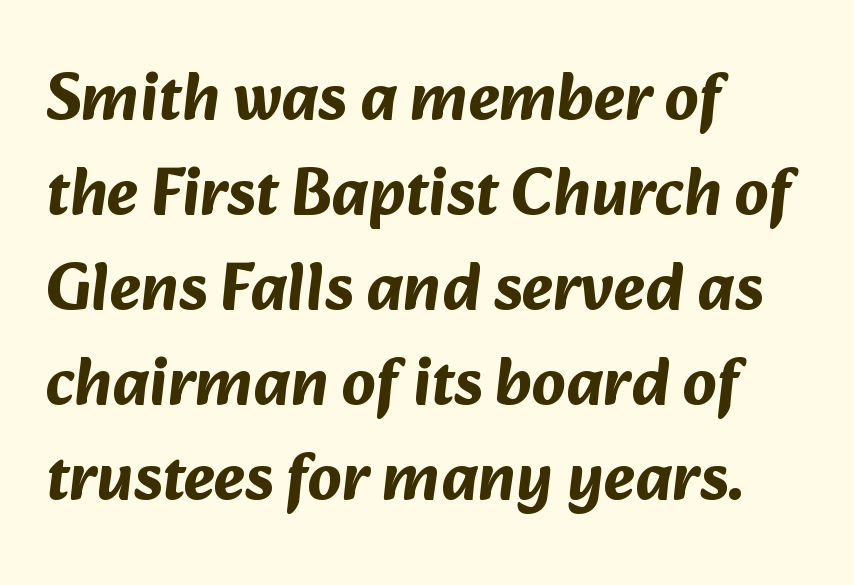
{"serif": "no", "bold": "yes", "weight": "bold", "width": "normal", "stroke_contrast": "medium", "x_height": "medium", "monospaced": "no", "underline": "no", "align": "left", "line_spacing": "normal", "line_spacing_ratio": 1.44, "letter_spacing": "normal", "letter_spacing_em": 0.0, "glyph_px": 66}
